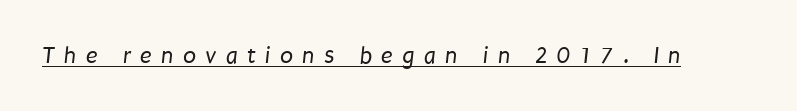
{"bold": "no", "underline": "yes", "letter_spacing": "wide", "letter_spacing_em": 0.39, "glyph_px": 24}
